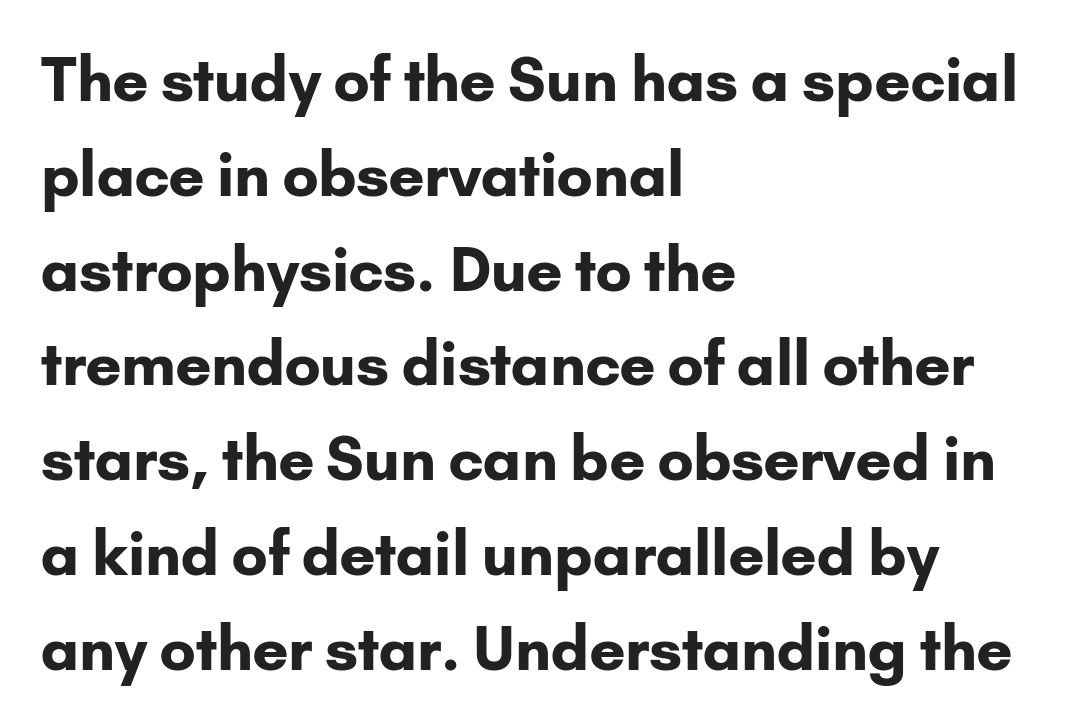
Q: Is the text bold? A: Yes.
Q: Is the text italic (slanted)? A: No, it is upright.
Q: Is the typeface a serif or a sans-serif typeface? A: Sans-serif.
Q: Is the text underlined? A: No.
Q: How is the paragraph aligned? A: Left-aligned.
Q: Is the spacing between letters normal or unusually wide? A: Normal.
Q: Is the spacing between lines tight, normal or loose? A: Normal.
Q: Width (condensed, normal, or wide)? A: Normal.
Q: Stroke contrast? A: Low.
Q: x-height? A: Small.
Q: Monospaced? A: No.
